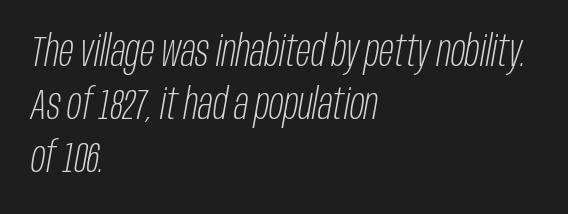
Nothing heavy about these letters — not bold at all. This rendering leaves character spacing at its baseline value. The passage shown leans; its letterforms are oblique. Proportional: the letters do not fall into vertical columns.
